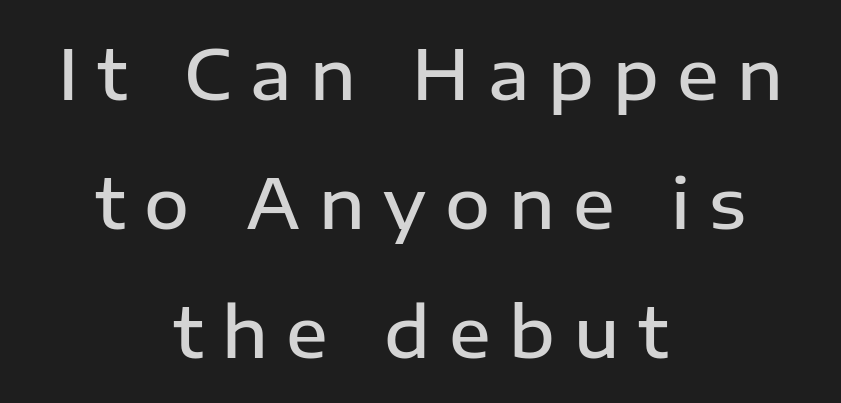
The image shows 69 px semibold sans-serif type, upright; set centered, line spacing 1.87x, unusually wide letter spacing (+0.27 em), not underlined; low stroke contrast and a medium x-height.
